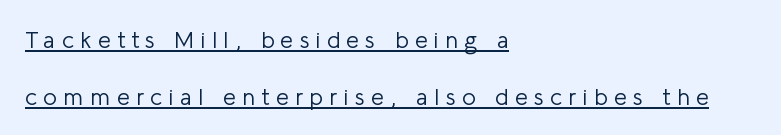
{"italic": "no", "bold": "no", "underline": "yes", "align": "left", "line_spacing": "loose", "line_spacing_ratio": 2.47, "letter_spacing": "wide", "letter_spacing_em": 0.28, "glyph_px": 23}
